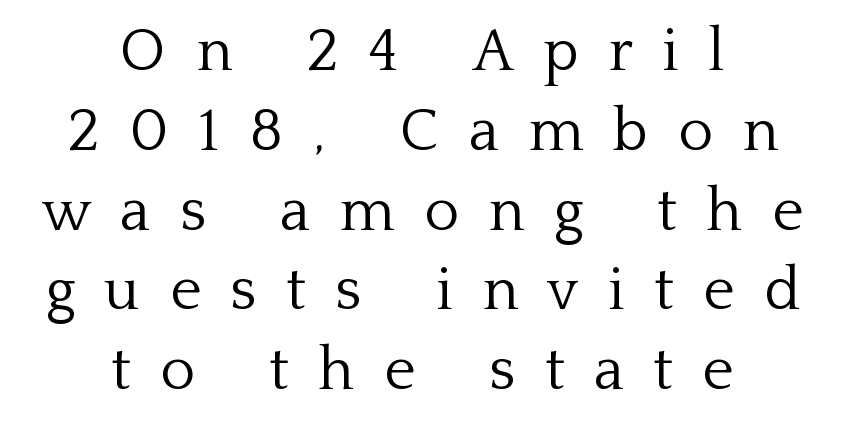
A student would call this center alignment; a typographer would say set centered. Varying glyph widths throughout — classic text-font behaviour. The weight tops out at a normal text grade. These lines have a slow, spaced-out rhythm from letter to letter. The rendering shows small feet on the letterforms — a serif design.
